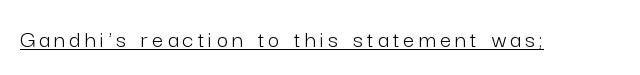
The image shows 25 px text type, upright; set underlined.
